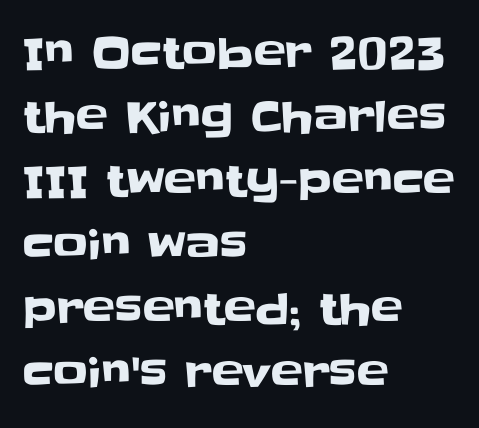
Each row of text sits above clean, open space. What kind of face is this? One without serifs — a sans. This block has exactly the height ordinary leading produces. Line beginnings align vertically; line endings do not.
